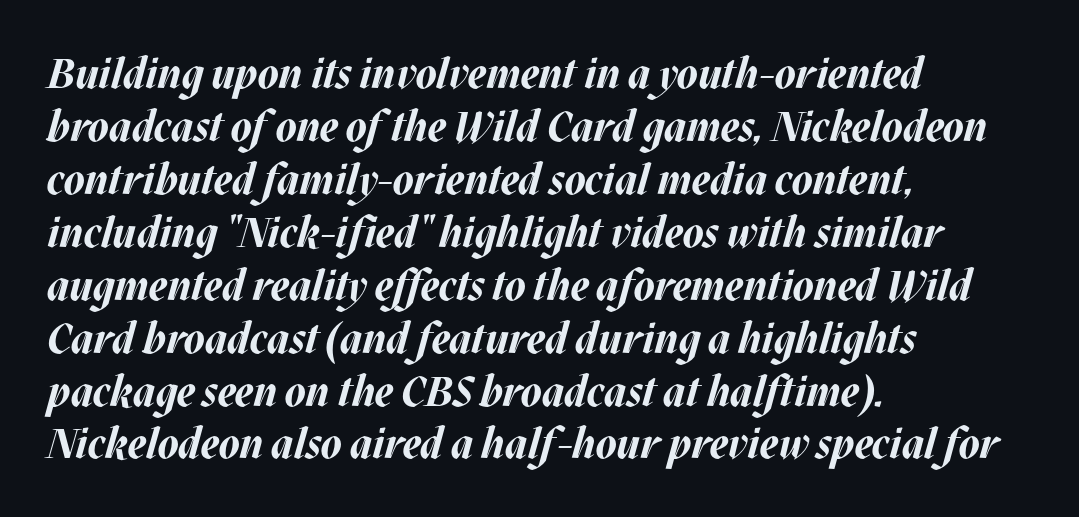
Q: Is the text bold? A: Yes.
Q: Is the text italic (slanted)? A: Yes, it leans right by about 17 degrees.
Q: Is the text underlined? A: No.
Q: How is the paragraph aligned? A: Left-aligned.
Q: Is the spacing between letters normal or unusually wide? A: Normal.
Q: Is the spacing between lines tight, normal or loose? A: Normal.
Q: Width (condensed, normal, or wide)? A: Normal.
Q: Stroke contrast? A: Medium.
Q: x-height? A: Large.
Q: Monospaced? A: No.
